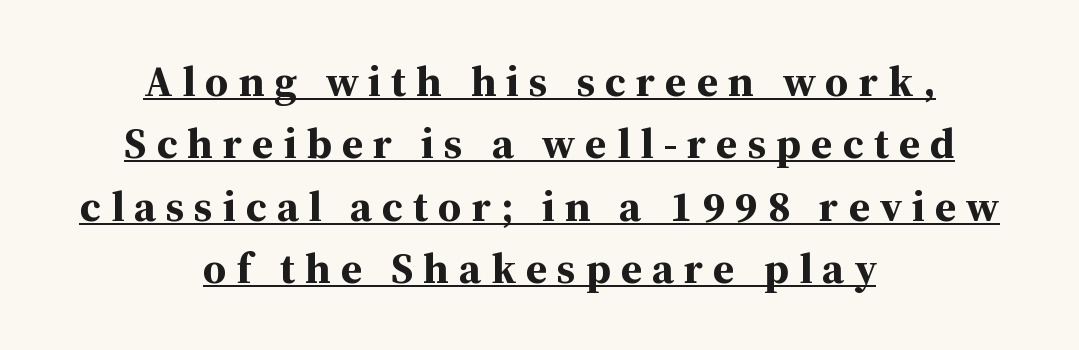
Which margin do the lines hug? Neither — every line sits in the middle. The vertical gap from one line to the next is medium. Caption: bold face, heavy strokes. Each letter's strokes conclude with small projecting serifs. What stands out about the letter spacing? Its width — letters are far apart. The font's upright variant was chosen for this text.
